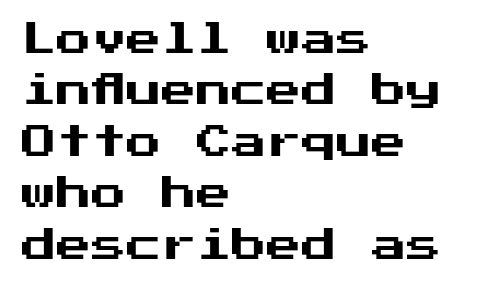
{"serif": "no", "italic": "no", "width": "normal", "stroke_contrast": "medium", "x_height": "medium", "underline": "no", "align": "left", "line_spacing": "normal", "line_spacing_ratio": 1.47, "letter_spacing": "normal", "letter_spacing_em": 0.0, "glyph_px": 35}
